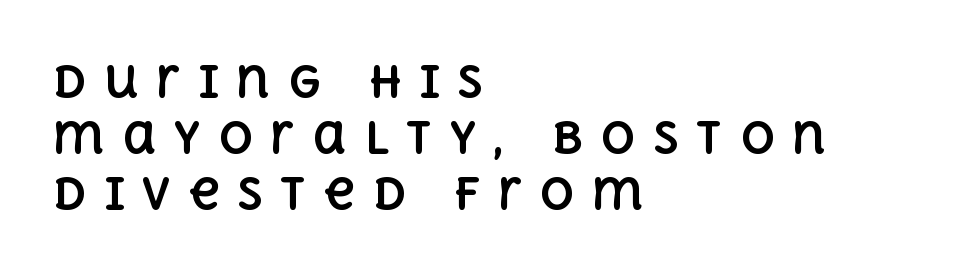
The passage shown is not underscored anywhere. What's the leading like? Ordinary, nothing unusual. Someone cranked the tracking dial way up on this one. Each letter keeps its own natural width here, so spacing adapts to shape. Set as a true bold cut, around the 700 mark. The typography opts for an upright posture over an oblique one.
